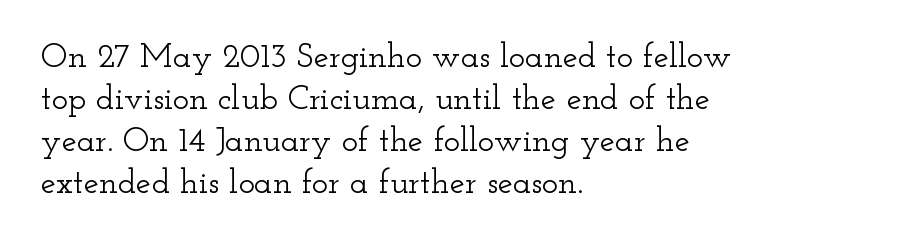
You could not count columns in this text — the font is proportionally spaced. The paragraph has a hard left edge and a soft right edge. Upright lettering throughout. Each row of text sits above clean, open space.
